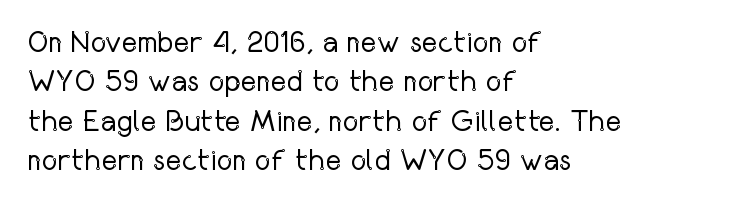
{"serif": "no", "italic": "no", "bold": "no", "weight": "regular", "width": "condensed", "stroke_contrast": "low", "x_height": "medium", "monospaced": "no", "underline": "no", "align": "left", "line_spacing": "normal", "line_spacing_ratio": 1.31, "letter_spacing": "normal", "letter_spacing_em": 0.0, "glyph_px": 30}
